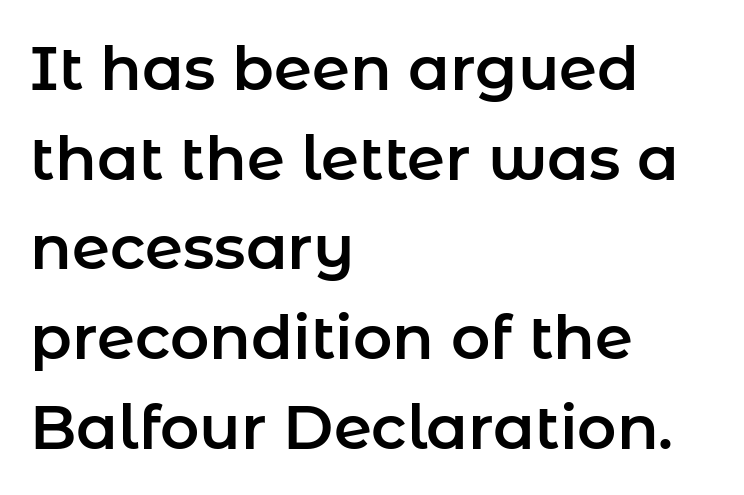
Does the leading feel generous? No, just average. Only glyphs here, with clear space below each row. Here the glyphs are tracked normally, forming tight word shapes. The typesetter chose a ragged-right arrangement here. Look at the bottom of the vertical strokes: they stop flat, with no serifs.
